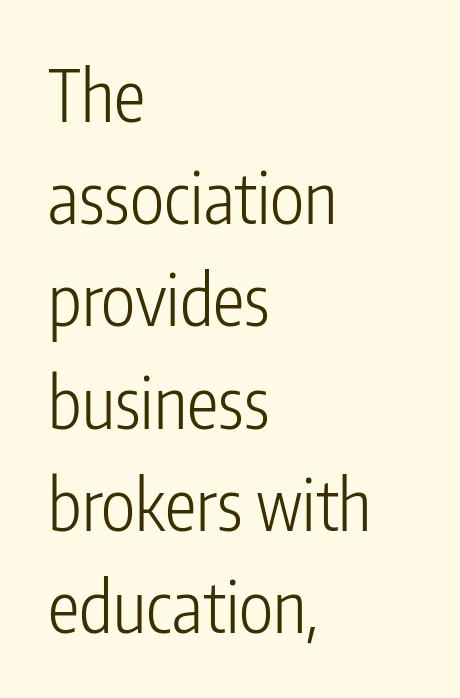
Q: Is the text bold? A: No.
Q: Is the text italic (slanted)? A: No, it is upright.
Q: Is the typeface a serif or a sans-serif typeface? A: Sans-serif.
Q: Is the text underlined? A: No.
Q: How is the paragraph aligned? A: Left-aligned.
Q: Is the spacing between letters normal or unusually wide? A: Normal.
Q: Is the spacing between lines tight, normal or loose? A: Normal.
Q: Width (condensed, normal, or wide)? A: Condensed.
Q: Stroke contrast? A: Low.
Q: x-height? A: Medium.
Q: Monospaced? A: No.
